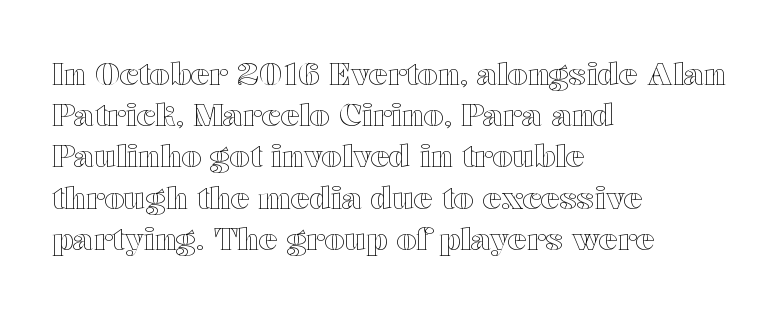
The image shows 31 px wide type, upright; set left-aligned, normal line spacing (1.33x), normal letter spacing, not underlined; a medium x-height.
